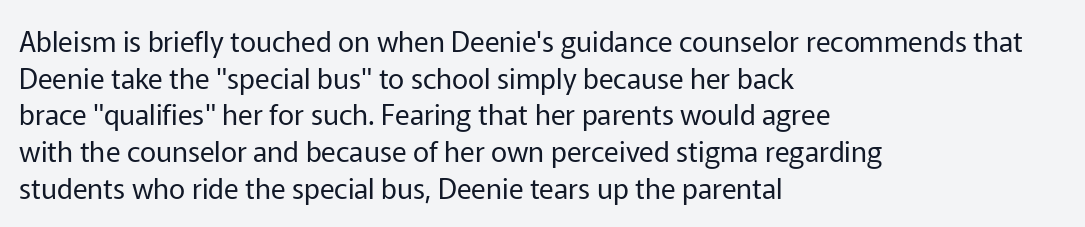
Characters follow at the spacing the type designer built in. Whoever set this chose a conventional vertical rhythm. No letter is thick-stroked: the sample isn't bold. The typeface chosen for these lines omits serifs. Where is the straight margin? On the left.
